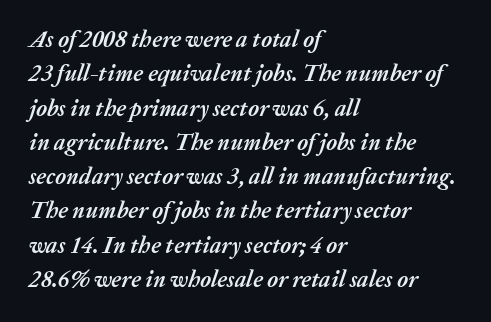
{"italic": "yes", "lean": "right", "slant_degrees": 20, "bold": "yes", "underline": "no", "align": "left", "line_spacing": "normal", "line_spacing_ratio": 1.49, "letter_spacing": "normal", "letter_spacing_em": 0.0, "glyph_px": 23}
